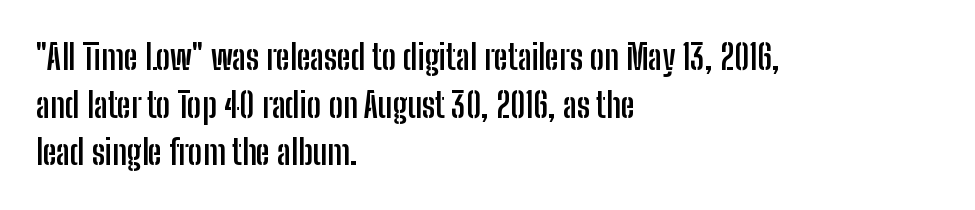
Notice how thick the strokes are: this is what a full bold looks like. The strip under each line holds only bare page. The passage shown is typed in a proportional face where columns would drift. Serifs: no, the terminals of the letterforms are clean.
